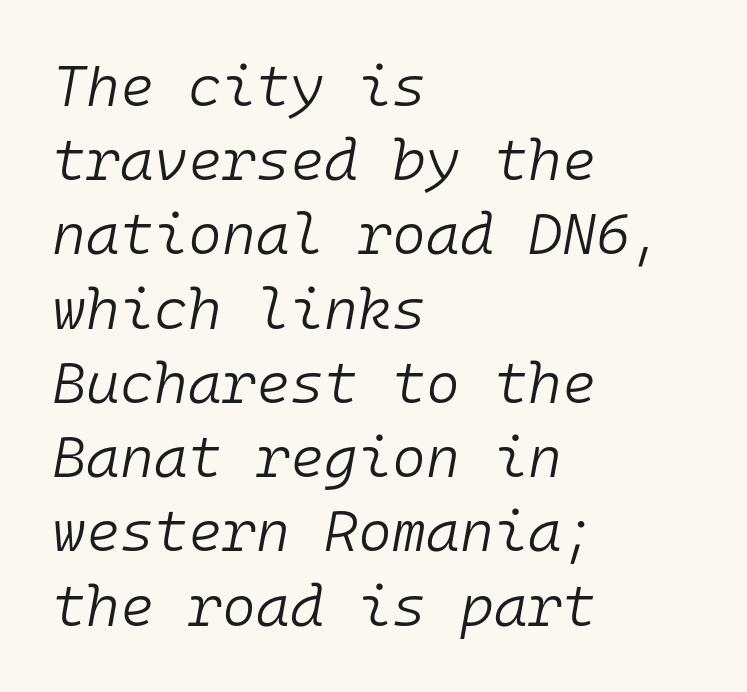
The typesetting does not lean heavy: it is not bold. Posture: slanted. Think of a typewriter: that constant character pitch is what you see here. The typesetter chose a ragged-right arrangement here.
